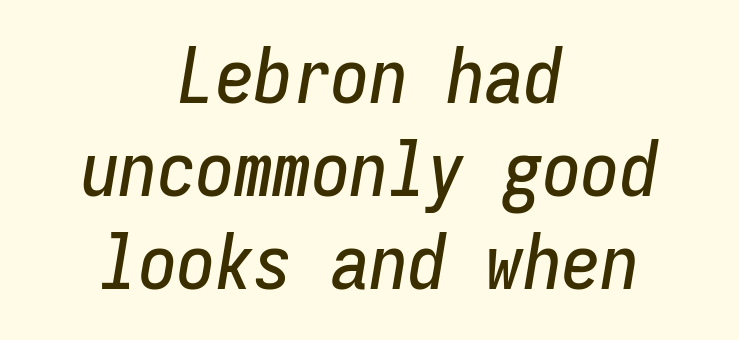
{"italic": "yes", "lean": "right", "slant_degrees": 9, "width": "condensed", "stroke_contrast": "low", "x_height": "medium", "monospaced": "yes", "underline": "no", "align": "center", "line_spacing_ratio": 1.21, "letter_spacing": "normal", "letter_spacing_em": 0.0, "glyph_px": 77}
